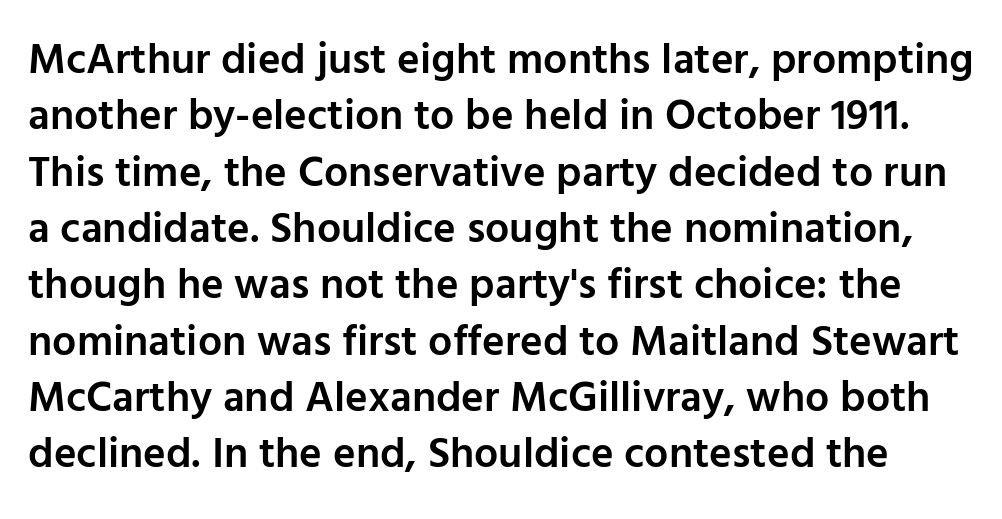
Letterform terminals end flat and unadorned throughout the passage. This rendering leaves character spacing at its baseline value. Glance below the letters and you will spot only blank space. You can tell it's not italic because the verticals are truly vertical. This sample has the flowing, uneven cadence of proportional lettering. Weight: semibold (demi).
